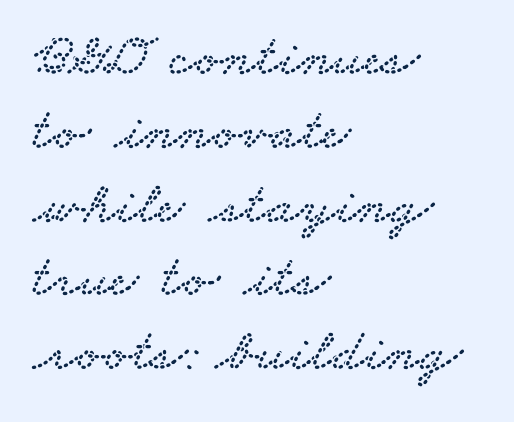
Q: Is the text underlined? A: No.
Q: How is the paragraph aligned? A: Left-aligned.
Q: Is the spacing between letters normal or unusually wide? A: Normal.
Q: Width (condensed, normal, or wide)? A: Wide.
Q: Stroke contrast? A: Low.
Q: x-height? A: Small.
Q: Monospaced? A: No.
